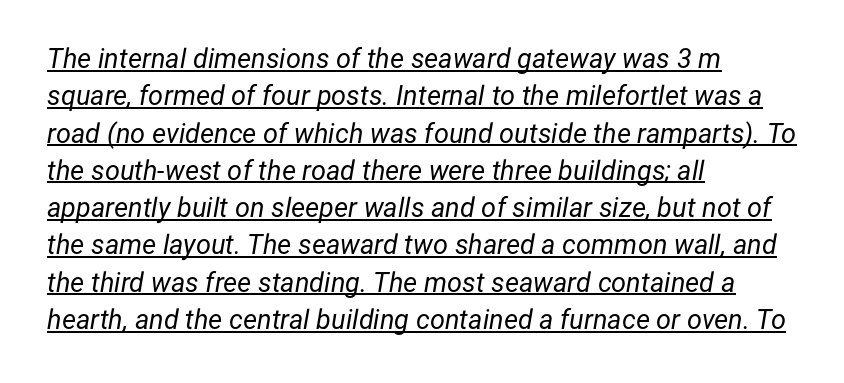
The image shows 27 px text type, italic (leaning right); set left-aligned, normal line spacing (1.38x), normal letter spacing, underlined.
